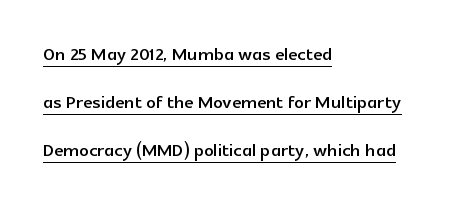
{"italic": "no", "underline": "yes", "align": "left", "line_spacing": "loose", "line_spacing_ratio": 2.0, "letter_spacing": "normal", "letter_spacing_em": 0.0, "glyph_px": 24}
